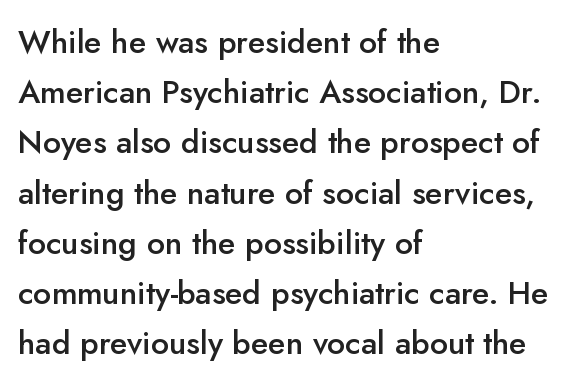
{"serif": "no", "italic": "no", "bold": "semi", "weight": "semibold", "width": "normal", "stroke_contrast": "low", "x_height": "small", "monospaced": "no", "underline": "no", "align": "left", "line_spacing": "normal", "line_spacing_ratio": 1.57, "letter_spacing": "normal", "letter_spacing_em": 0.0, "glyph_px": 32}
